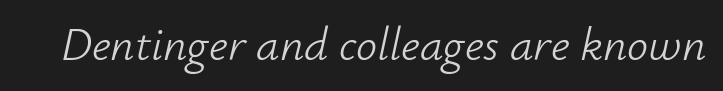
{"italic": "yes", "lean": "right", "slant_degrees": 12, "bold": "no", "weight": "light", "width": "normal", "stroke_contrast": "low", "x_height": "small", "monospaced": "no", "underline": "no", "letter_spacing": "normal", "letter_spacing_em": 0.0, "glyph_px": 47}
